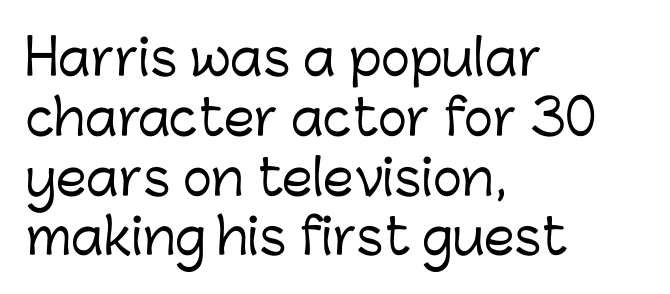
The image shows 49 px sans-serif type, upright; set left-aligned, line spacing 1.22x, normal letter spacing, not underlined; low stroke contrast and a medium x-height.
